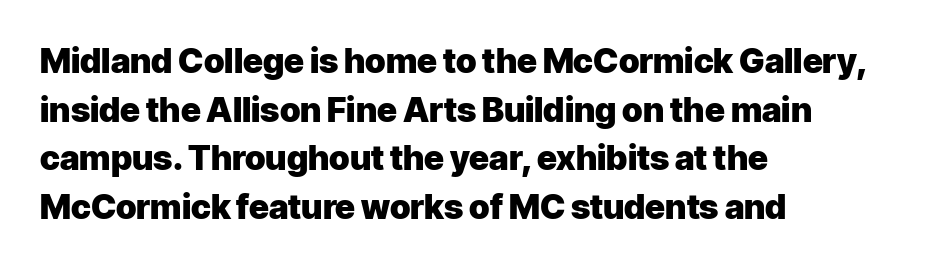
Typeset ragged right — the left edge is the straight one. Rule under the text: the space is simply empty. Nothing sits at the stroke ends, so this counts as sans-serif. A typesetter would call this proportional, since set widths differ per character. Italic: no, the glyphs are upright roman.
